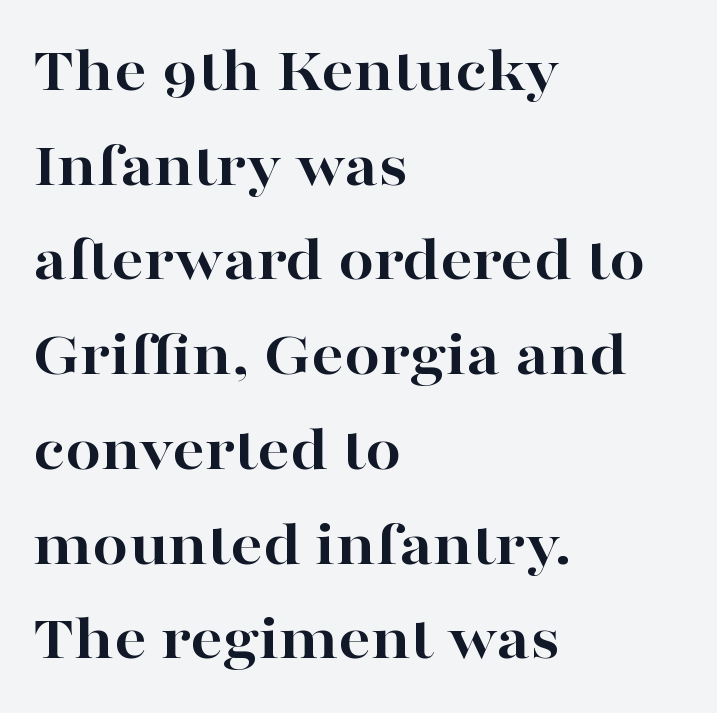
The text block is weighted toward the left margin, trailing off unevenly rightward. The foot of each line stays bare and open. Rendered with straight, roman letterforms. You could call the tracking neutral — neither tight nor loose. Small tapered or slab feet sit at the stroke ends, so this counts as serif.
